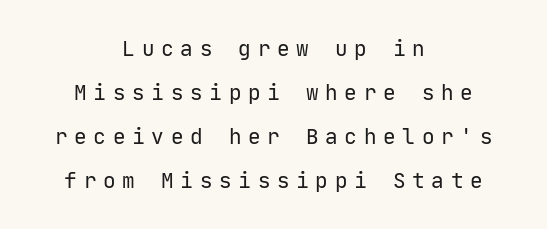
{"italic": "no", "bold": "no", "underline": "no", "align": "center", "line_spacing": "loose", "line_spacing_ratio": 2.09, "letter_spacing": "wide", "letter_spacing_em": 0.32, "glyph_px": 21}
